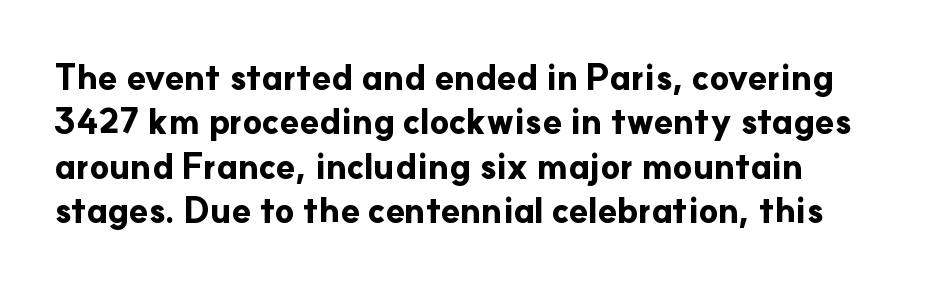
Short note: letters normally spaced. Glance below the letters and you will spot only blank space. The strokes are fattened all the way to bold. Evenly set lines give the paragraph a standard silhouette.
